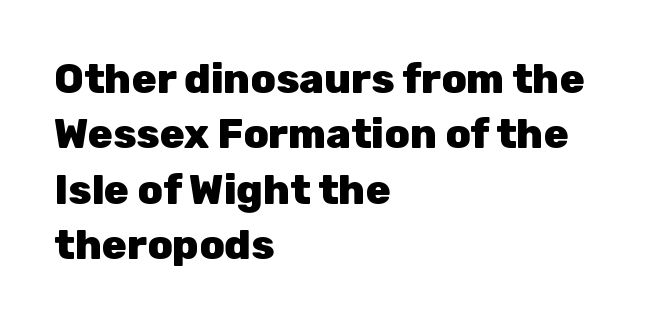
{"serif": "no", "italic": "no", "bold": "yes", "weight": "heavy", "width": "normal", "stroke_contrast": "low", "x_height": "medium", "monospaced": "no", "underline": "no", "align": "left", "line_spacing": "normal", "line_spacing_ratio": 1.35, "letter_spacing": "normal", "letter_spacing_em": 0.0, "glyph_px": 41}
